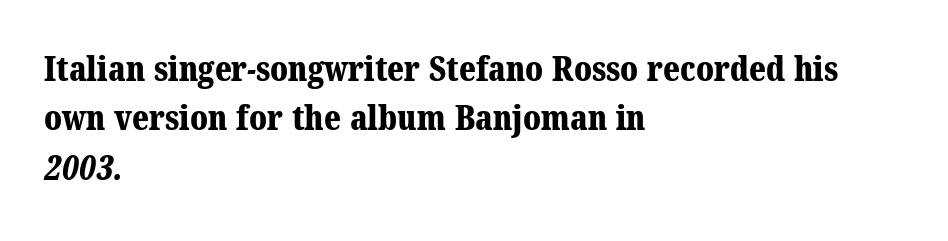
Is this a fixed-width face? No — the glyphs have proportional, varying widths. The space between consecutive lines is moderate. The text block is weighted toward the left margin, trailing off unevenly rightward. Classification — serif. Standard letterfit; no display-style spreading of the glyphs.
